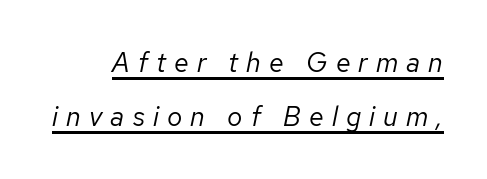
{"italic": "yes", "lean": "right", "slant_degrees": 12, "bold": "no", "underline": "yes", "line_spacing": "loose", "line_spacing_ratio": 1.99, "letter_spacing": "wide", "letter_spacing_em": 0.3, "glyph_px": 27}
